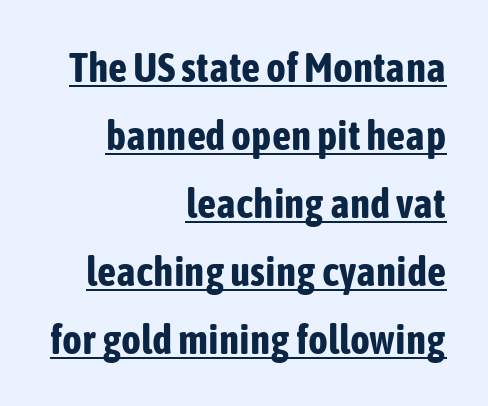
Q: Is the text bold? A: Yes.
Q: Is the text italic (slanted)? A: No, it is upright.
Q: Is the typeface a serif or a sans-serif typeface? A: Sans-serif.
Q: Is the text underlined? A: Yes.
Q: How is the paragraph aligned? A: Right-aligned.
Q: Is the spacing between letters normal or unusually wide? A: Normal.
Q: Is the spacing between lines tight, normal or loose? A: Normal.
Q: Width (condensed, normal, or wide)? A: Condensed.
Q: Stroke contrast? A: Low.
Q: x-height? A: Medium.
Q: Monospaced? A: No.
